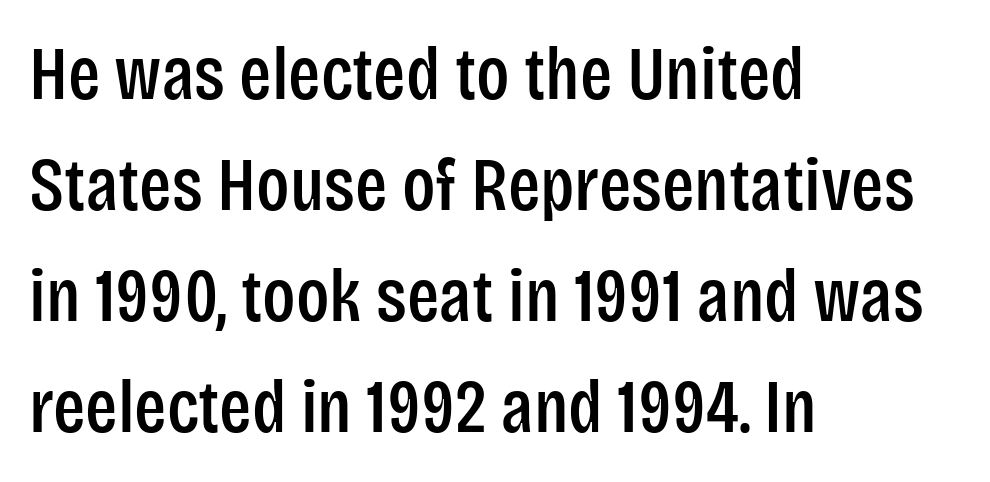
Q: Is the text italic (slanted)? A: No, it is upright.
Q: Is the typeface a serif or a sans-serif typeface? A: Sans-serif.
Q: Is the text underlined? A: No.
Q: How is the paragraph aligned? A: Left-aligned.
Q: Is the spacing between letters normal or unusually wide? A: Normal.
Q: Is the spacing between lines tight, normal or loose? A: Normal.
Q: Width (condensed, normal, or wide)? A: Condensed.
Q: Stroke contrast? A: Low.
Q: x-height? A: Large.
Q: Monospaced? A: No.
